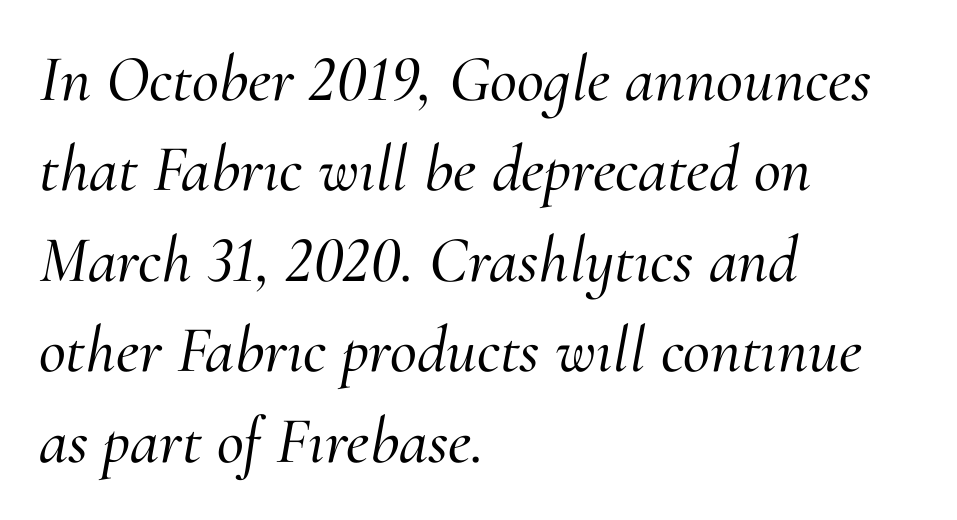
{"serif": "yes", "italic": "yes", "lean": "right", "slant_degrees": 10, "width": "normal", "stroke_contrast": "medium", "x_height": "small", "monospaced": "no", "underline": "no", "align": "left", "line_spacing": "normal", "line_spacing_ratio": 1.37, "letter_spacing": "normal", "letter_spacing_em": 0.0, "glyph_px": 66}
